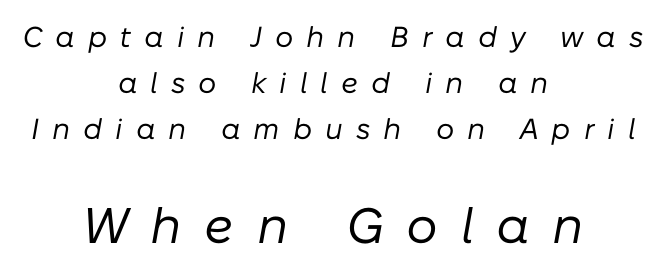
Q: Is the text bold? A: No.
Q: Is the text italic (slanted)? A: Yes, it leans right by about 10 degrees.
Q: Is the text underlined? A: No.
Q: How is the paragraph aligned? A: Centered.
Q: Is the spacing between letters normal or unusually wide? A: Unusually wide.
Q: Is the spacing between lines tight, normal or loose? A: Normal.
Q: Which block of text is set in a larger size, the first (top) or the second (bottom)? A: The second (bottom) one.
Q: Width (condensed, normal, or wide)? A: Normal.
Q: Stroke contrast? A: Low.
Q: x-height? A: Medium.
Q: Monospaced? A: No.
